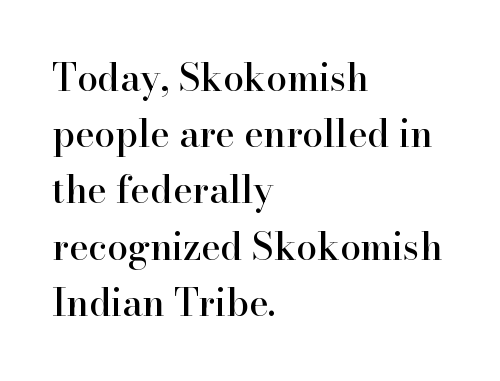
{"serif": "yes", "italic": "no", "width": "normal", "stroke_contrast": "high", "x_height": "small", "monospaced": "no", "underline": "no", "align": "left", "line_spacing": "normal", "line_spacing_ratio": 1.52, "letter_spacing": "normal", "letter_spacing_em": 0.0, "glyph_px": 37}
